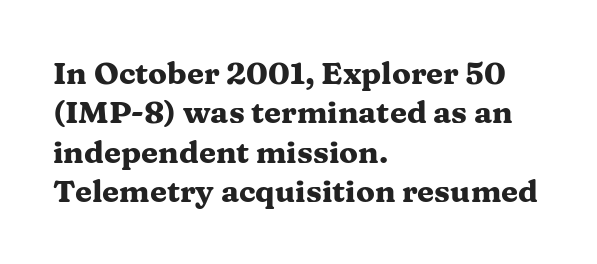
Do the characters align in a grid? No, the font is proportional. Do the letters lean? They stand straight. Does the leading feel generous? No, just average. The passage shown is not underscored anywhere. Every letter is thick-stroked: bold, no question.
